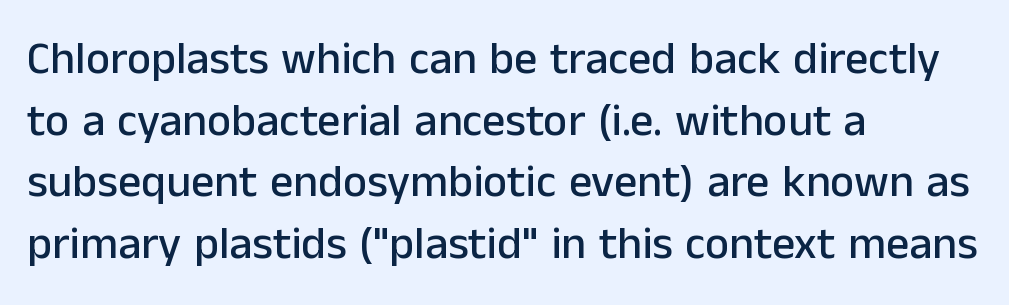
{"serif": "no", "italic": "no", "width": "normal", "stroke_contrast": "low", "x_height": "medium", "monospaced": "no", "underline": "no", "align": "left", "line_spacing": "normal", "line_spacing_ratio": 1.34, "letter_spacing": "normal", "letter_spacing_em": 0.0, "glyph_px": 46}
